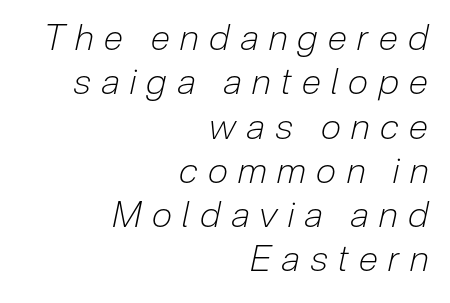
Q: Is the text bold? A: No.
Q: Is the text italic (slanted)? A: Yes, it leans right by about 12 degrees.
Q: Is the text underlined? A: No.
Q: How is the paragraph aligned? A: Right-aligned.
Q: Is the spacing between letters normal or unusually wide? A: Unusually wide.
Q: Width (condensed, normal, or wide)? A: Condensed.
Q: Stroke contrast? A: Low.
Q: x-height? A: Medium.
Q: Monospaced? A: No.
